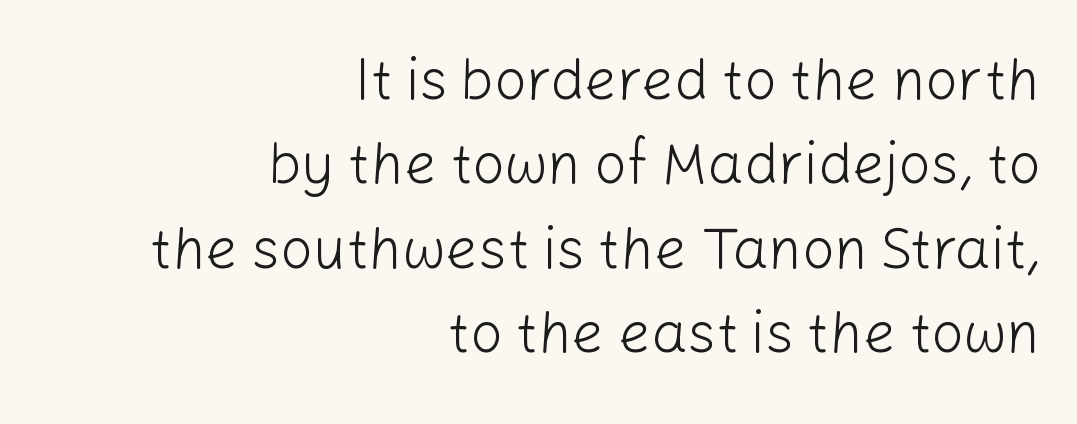
{"serif": "no", "italic": "no", "bold": "no", "weight": "light", "width": "normal", "stroke_contrast": "low", "x_height": "medium", "monospaced": "no", "underline": "no", "align": "right", "line_spacing": "normal", "line_spacing_ratio": 1.48, "letter_spacing": "normal", "letter_spacing_em": 0.0, "glyph_px": 57}
